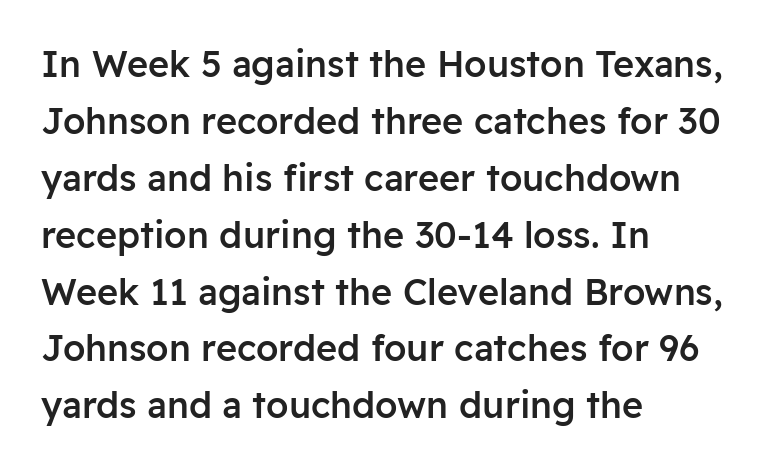
Q: Is the text bold? A: Semi-bold.
Q: Is the text italic (slanted)? A: No, it is upright.
Q: Is the typeface a serif or a sans-serif typeface? A: Sans-serif.
Q: Is the text underlined? A: No.
Q: How is the paragraph aligned? A: Left-aligned.
Q: Is the spacing between letters normal or unusually wide? A: Normal.
Q: Is the spacing between lines tight, normal or loose? A: Normal.
Q: Width (condensed, normal, or wide)? A: Normal.
Q: Stroke contrast? A: Low.
Q: x-height? A: Medium.
Q: Monospaced? A: No.
